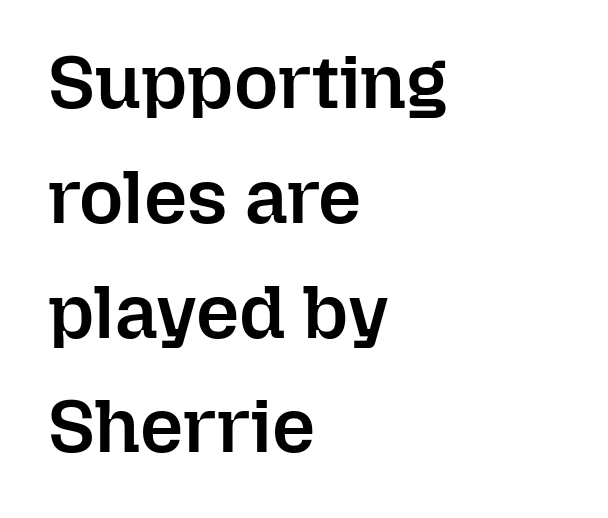
{"italic": "no", "bold": "semi", "weight": "semibold", "width": "normal", "stroke_contrast": "low", "x_height": "medium", "monospaced": "no", "underline": "no", "align": "left", "line_spacing": "normal", "line_spacing_ratio": 1.51, "letter_spacing": "normal", "letter_spacing_em": 0.0, "glyph_px": 76}
